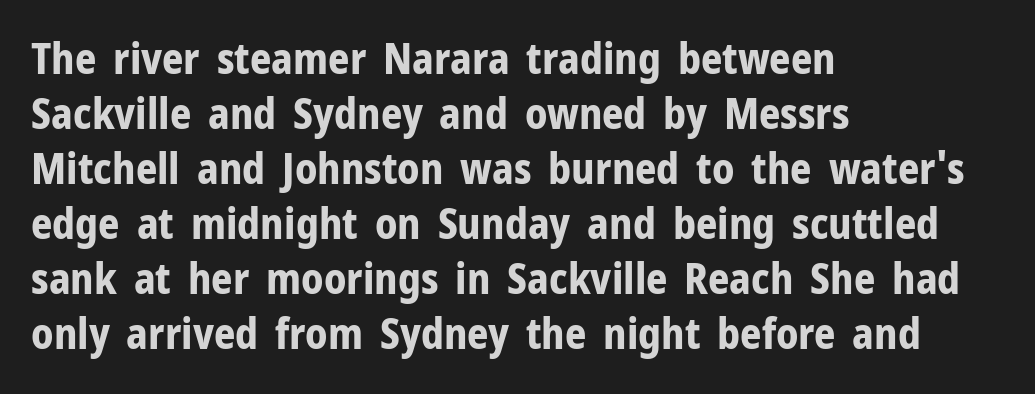
Lines of text with bare space underneath. Note the varied advance widths — an 'i' is clearly narrower than an 'm'. The face used here is rendered with its standard letterfit. The lines are quadded left.
